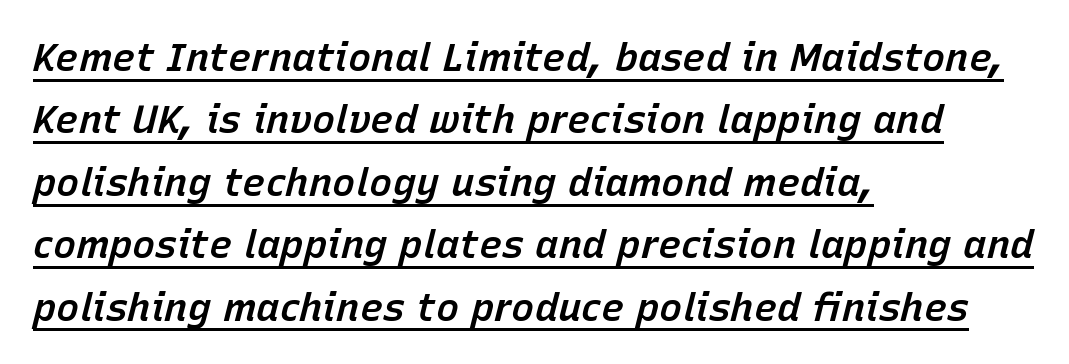
{"italic": "yes", "lean": "right", "slant_degrees": 15, "bold": "semi", "weight": "semibold", "width": "normal", "stroke_contrast": "low", "x_height": "medium", "monospaced": "no", "underline": "yes", "align": "left", "line_spacing": "normal", "line_spacing_ratio": 1.6, "letter_spacing": "normal", "letter_spacing_em": 0.0, "glyph_px": 39}
